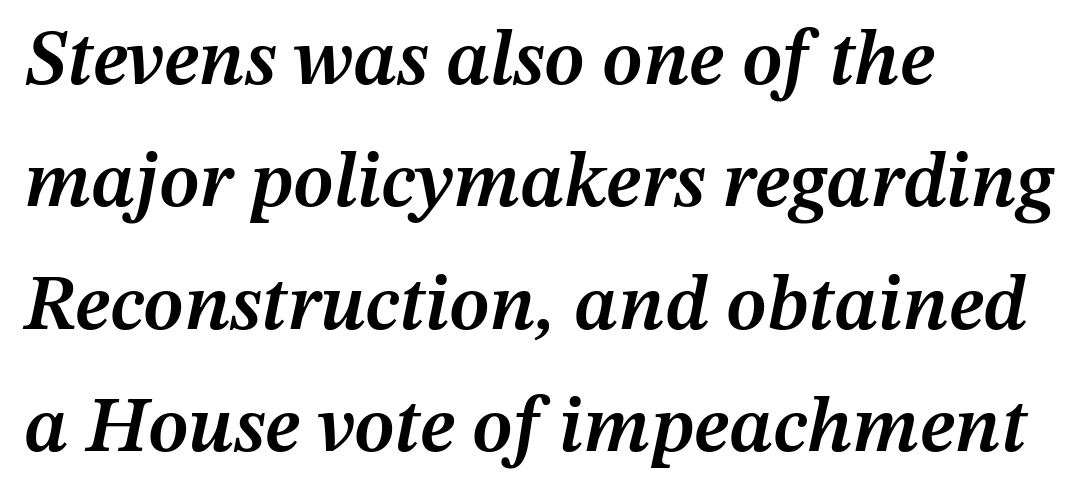
{"italic": "yes", "lean": "right", "slant_degrees": 12, "bold": "semi", "weight": "semibold", "width": "normal", "stroke_contrast": "medium", "x_height": "medium", "monospaced": "no", "underline": "no", "align": "left", "line_spacing": "normal", "line_spacing_ratio": 1.57, "letter_spacing": "normal", "letter_spacing_em": 0.0, "glyph_px": 78}
